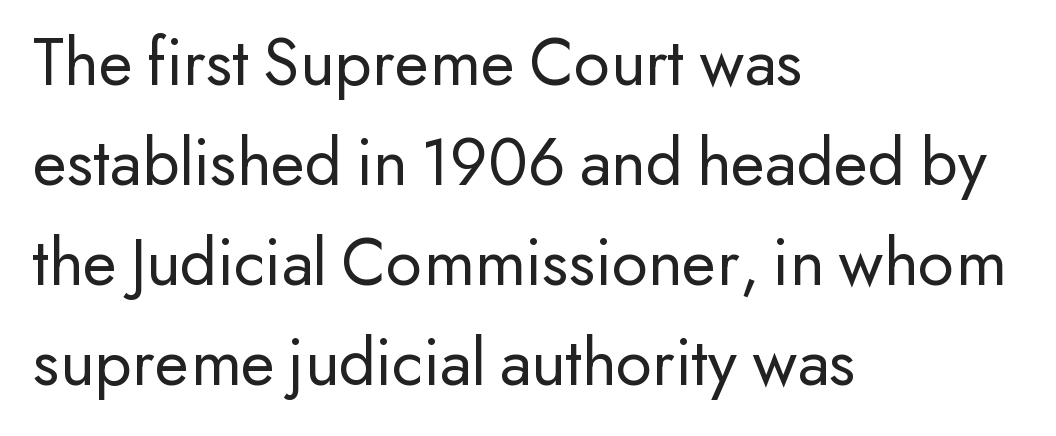
The image shows 70 px regular-weight sans-serif type, upright; set left-aligned, normal line spacing (1.43x), normal letter spacing, not underlined; low stroke contrast and a small x-height.
